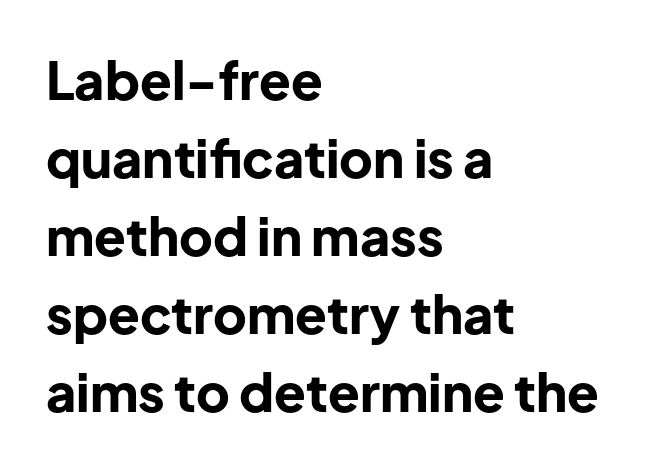
{"serif": "no", "italic": "no", "bold": "yes", "weight": "bold", "width": "normal", "stroke_contrast": "low", "x_height": "medium", "monospaced": "no", "underline": "no", "align": "left", "line_spacing": "normal", "line_spacing_ratio": 1.5, "letter_spacing": "normal", "letter_spacing_em": 0.0, "glyph_px": 52}
